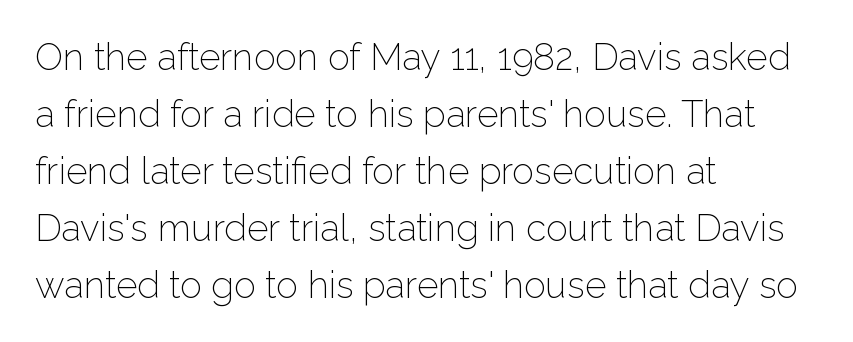
The image shows 37 px light sans-serif type, upright; set left-aligned, normal line spacing (1.54x), normal letter spacing, not underlined; low stroke contrast and a medium x-height.
